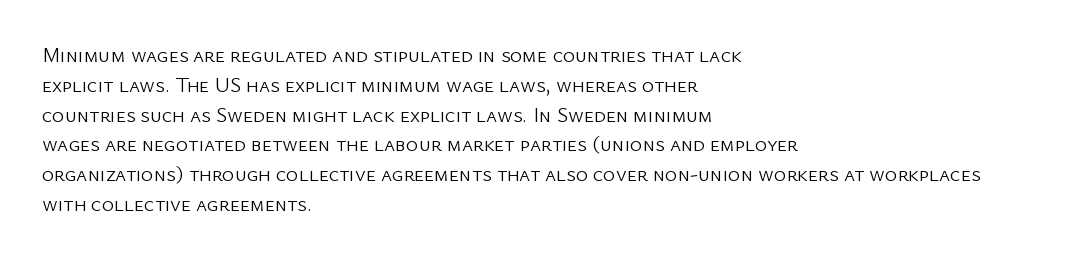
The image shows 21 px text type, upright; set left-aligned, normal line spacing (1.42x), normal letter spacing, not underlined.
